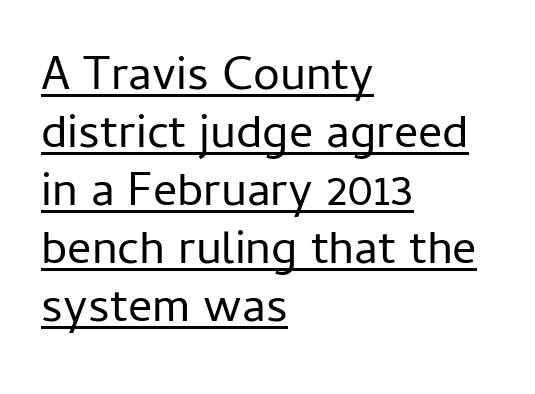
The image shows 48 px regular-weight sans-serif type, upright; set left-aligned, line spacing 1.21x, normal letter spacing, underlined; low stroke contrast and a medium x-height.
